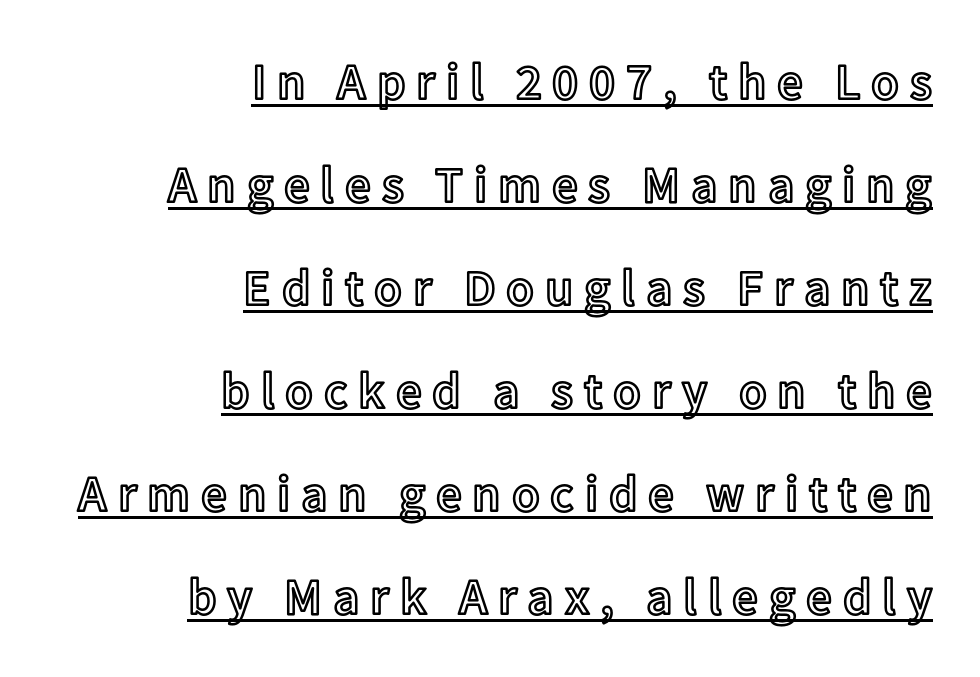
{"italic": "no", "width": "normal", "x_height": "medium", "monospaced": "no", "underline": "yes", "align": "right", "line_spacing": "loose", "line_spacing_ratio": 2.02, "letter_spacing": "wide", "letter_spacing_em": 0.21, "glyph_px": 51}
